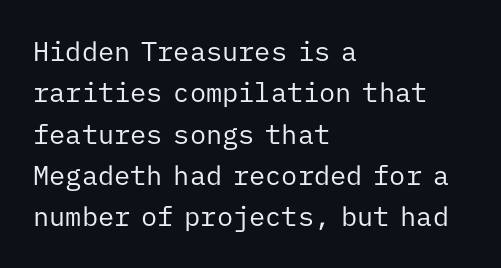
{"italic": "no", "bold": "no", "underline": "no", "align": "left", "line_spacing": "normal", "line_spacing_ratio": 1.53, "letter_spacing": "normal", "letter_spacing_em": 0.0, "glyph_px": 27}
